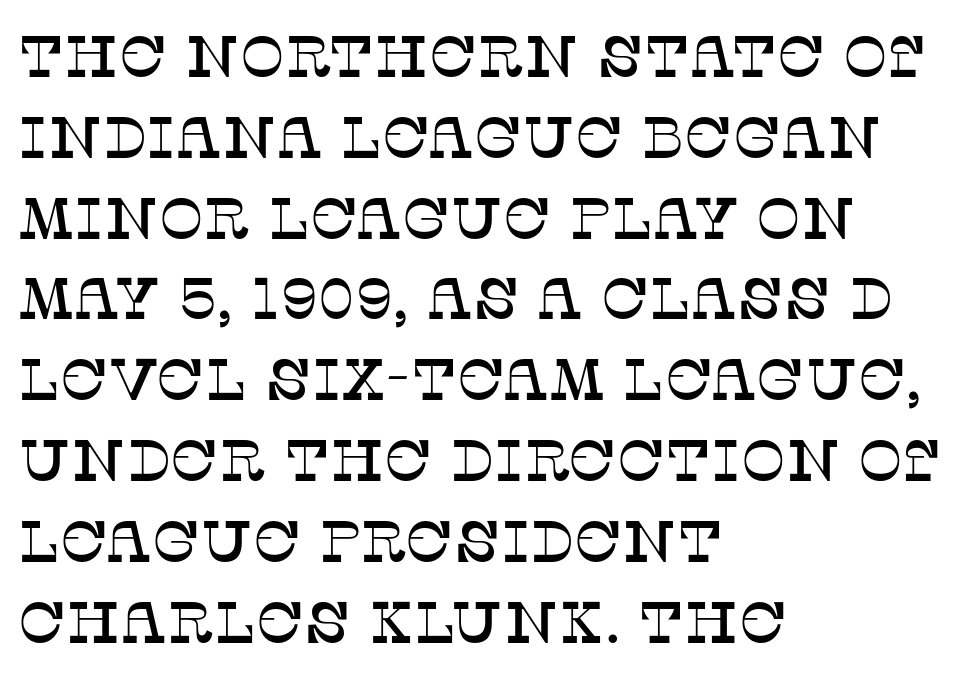
Tracking here is standard; glyphs follow each other at the usual distance. Each letter keeps its own natural width here, so spacing adapts to shape. The text block is weighted toward the left margin, trailing off unevenly rightward. Italic? Not at all — the glyphs are vertical. This block has exactly the height ordinary leading produces.
